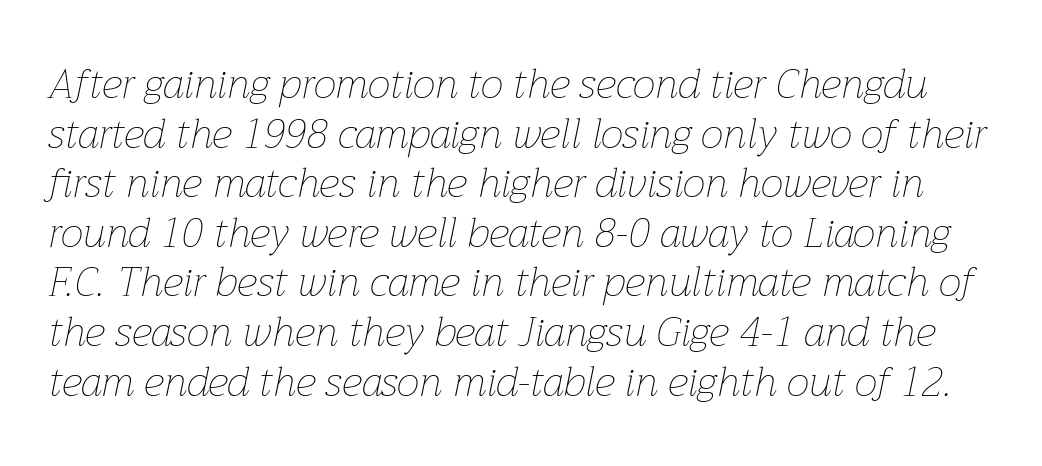
Q: Is the text bold? A: No.
Q: Is the text italic (slanted)? A: Yes, it leans right by about 12 degrees.
Q: Is the text underlined? A: No.
Q: Is the spacing between letters normal or unusually wide? A: Normal.
Q: Width (condensed, normal, or wide)? A: Normal.
Q: Stroke contrast? A: Low.
Q: x-height? A: Medium.
Q: Monospaced? A: No.
